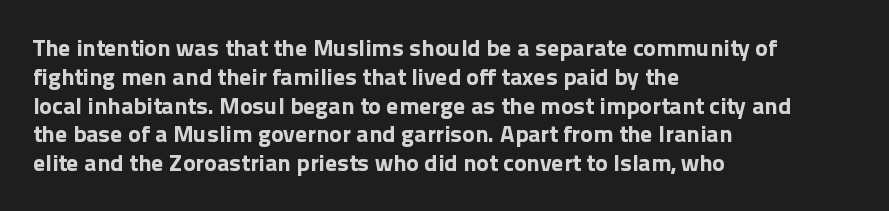
A classic flush-left, rag-right setting is used for this passage. Plenty of ink on the page — the face is bold. A typesetter would mark this as roman, not italic. In terms of letterspacing, this is plain default setting. The zone under the glyphs is completely vacant.
